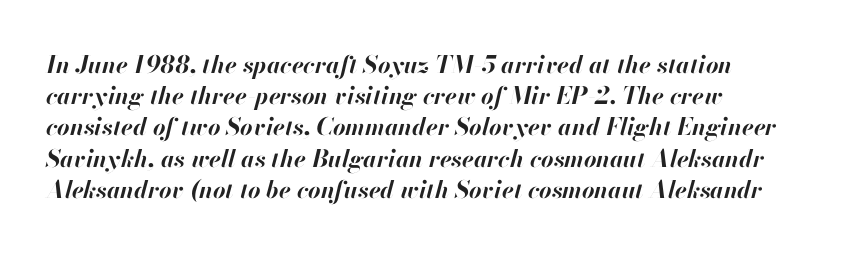
How are the letters spaced? Ordinarily, with no added tracking. Thick stems and heavy bowls — unmistakably bold. Clear beneath every line of the passage. If you drew a ruler down the left edge, every line would touch it. Slant detected: the letters are inclined. The passage shown stacks its lines at a standard gap.
